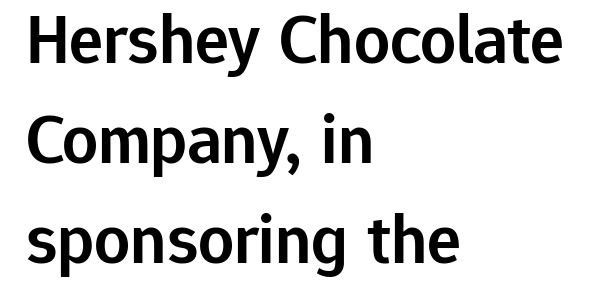
The image shows 71 px semibold sans-serif type, upright; set left-aligned, normal line spacing (1.41x), normal letter spacing, not underlined; low stroke contrast and a medium x-height.
